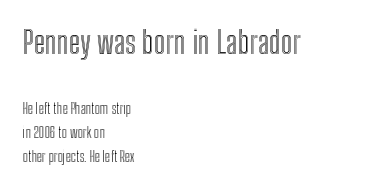
{"italic": "no", "width": "condensed", "x_height": "medium", "monospaced": "no", "underline": "no", "align": "left", "line_spacing": "normal", "line_spacing_ratio": 1.7, "letter_spacing": "normal", "letter_spacing_em": 0.0, "larger_block": "first", "size_ratio": 2.21, "glyph_px": 31}
